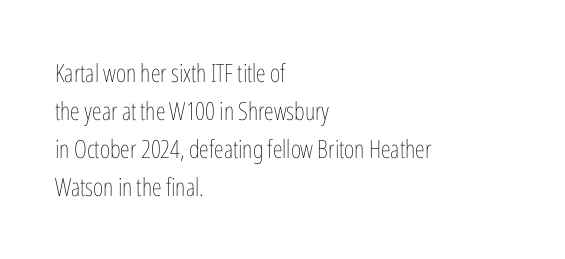
The image shows 25 px text type, upright; set left-aligned, normal line spacing (1.52x), normal letter spacing, not underlined.
